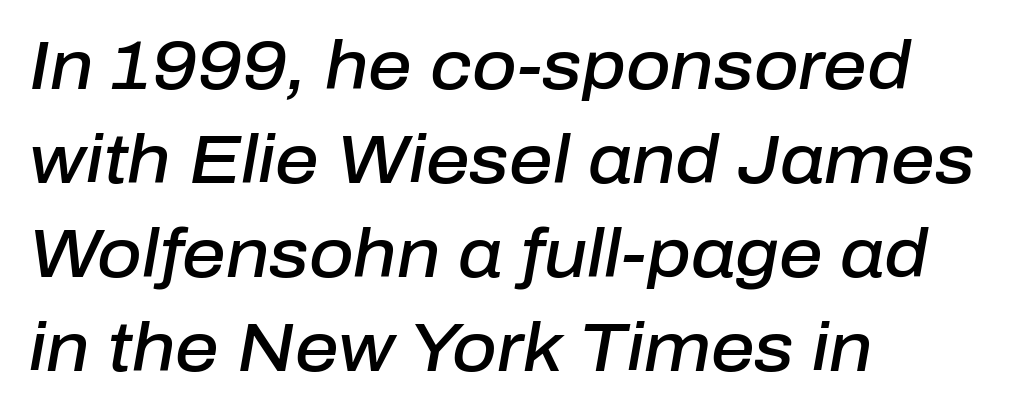
{"italic": "yes", "lean": "right", "slant_degrees": 10, "bold": "semi", "weight": "semibold", "width": "normal", "stroke_contrast": "low", "x_height": "medium", "monospaced": "no", "underline": "no", "align": "left", "line_spacing": "normal", "line_spacing_ratio": 1.38, "letter_spacing": "normal", "letter_spacing_em": 0.0, "glyph_px": 68}
